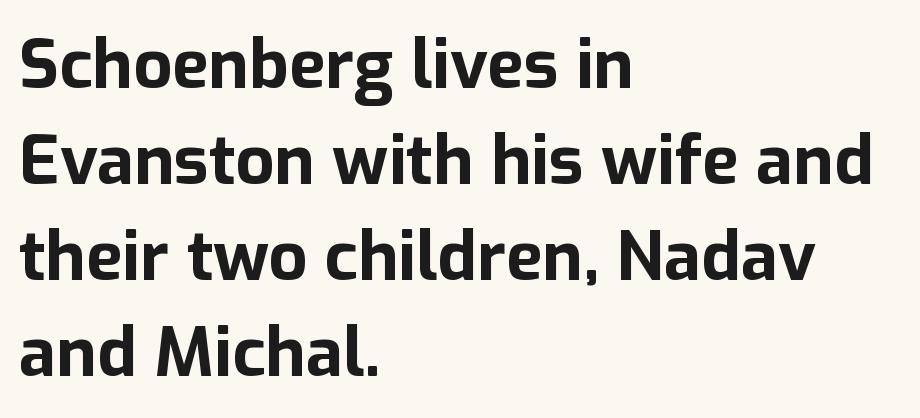
Q: Is the text bold? A: Yes.
Q: Is the text italic (slanted)? A: No, it is upright.
Q: Is the typeface a serif or a sans-serif typeface? A: Sans-serif.
Q: Is the text underlined? A: No.
Q: How is the paragraph aligned? A: Left-aligned.
Q: Is the spacing between letters normal or unusually wide? A: Normal.
Q: Is the spacing between lines tight, normal or loose? A: Normal.
Q: Width (condensed, normal, or wide)? A: Normal.
Q: Stroke contrast? A: Low.
Q: x-height? A: Medium.
Q: Monospaced? A: No.
